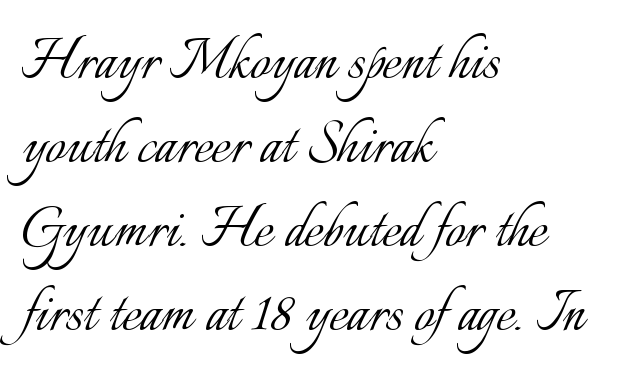
{"bold": "no", "weight": "light", "width": "normal", "stroke_contrast": "low", "x_height": "small", "monospaced": "no", "underline": "no", "align": "left", "line_spacing_ratio": 1.2, "letter_spacing": "normal", "letter_spacing_em": 0.0, "glyph_px": 70}
